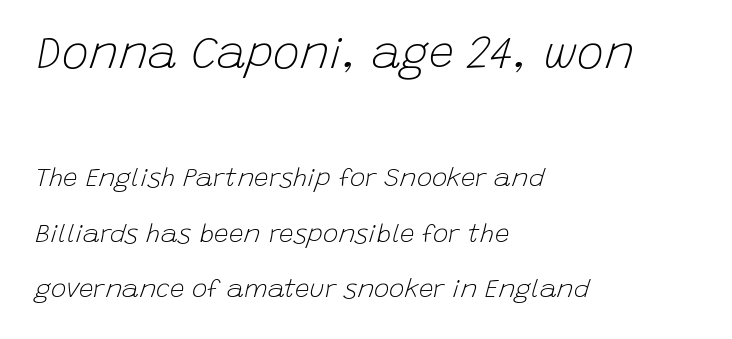
Characters follow at the spacing the type designer built in. Every character sits at an angle, as italics do. Reading top to bottom, the characters get smaller at the block break. Honestly, there is no underline to notice here at all.
